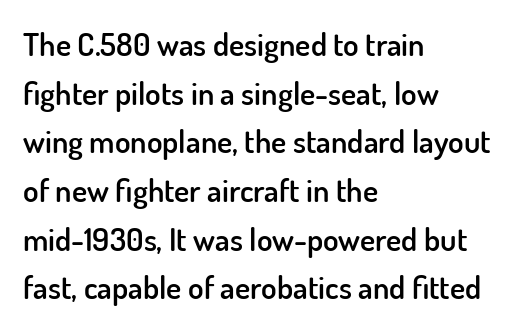
{"serif": "no", "italic": "no", "bold": "semi", "weight": "semibold", "width": "normal", "stroke_contrast": "low", "x_height": "small", "monospaced": "no", "underline": "no", "align": "left", "line_spacing": "normal", "line_spacing_ratio": 1.52, "letter_spacing": "normal", "letter_spacing_em": 0.0, "glyph_px": 32}
